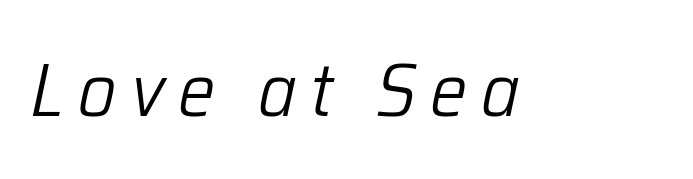
The whole block is typeset with a tilt. The face used here is proportionally spaced, like ordinary book or web type. Each row of text sits above clean, open space. Heft: none added — not bold.
